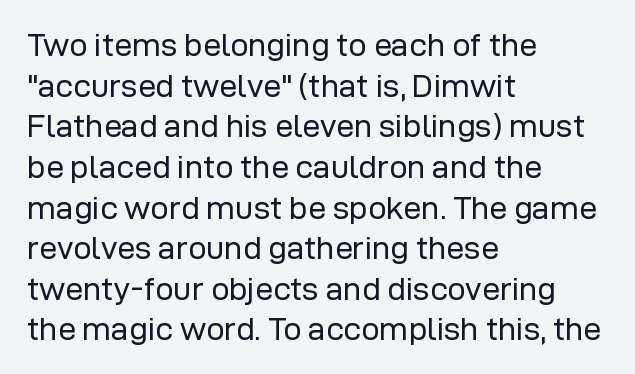
{"serif": "no", "italic": "no", "bold": "no", "weight": "regular", "width": "normal", "stroke_contrast": "low", "x_height": "medium", "monospaced": "no", "underline": "no", "align": "left", "line_spacing": "normal", "line_spacing_ratio": 1.27, "letter_spacing": "normal", "letter_spacing_em": 0.0, "glyph_px": 32}
